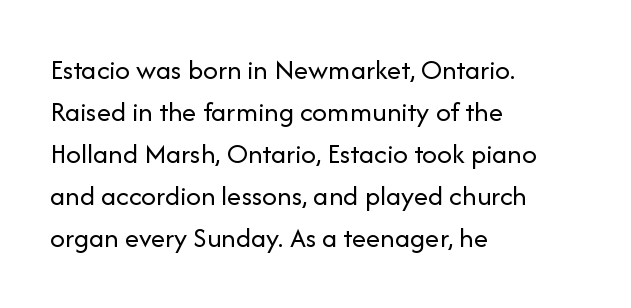
{"serif": "no", "italic": "no", "bold": "no", "weight": "regular", "width": "normal", "stroke_contrast": "low", "x_height": "medium", "monospaced": "no", "underline": "no", "align": "left", "line_spacing": "normal", "line_spacing_ratio": 1.45, "letter_spacing": "normal", "letter_spacing_em": 0.0, "glyph_px": 29}
